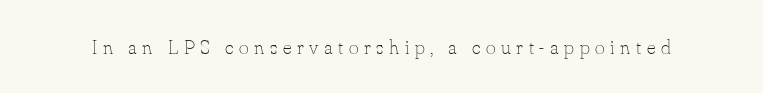
Q: Is the text bold? A: No.
Q: Is the text italic (slanted)? A: No, it is upright.
Q: Is the text underlined? A: No.
Q: Is the spacing between letters normal or unusually wide? A: Unusually wide.
